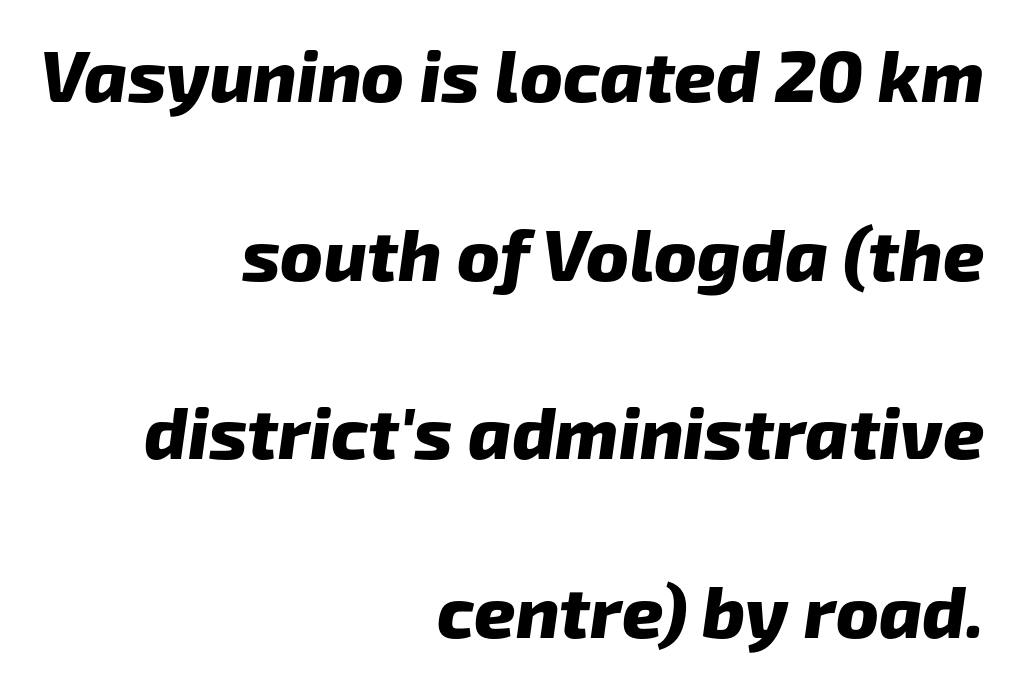
The image shows 72 px heavy sans-serif type; set right-aligned, loose line spacing (2.48x), normal letter spacing, not underlined; low stroke contrast and a medium x-height.
